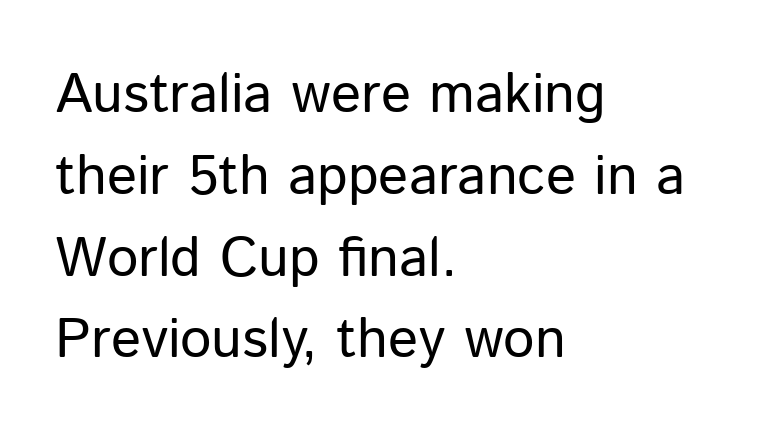
This rendering employs a face without finishing strokes, i.e., a sans-serif. A typesetter would call this proportional, since set widths differ per character. Rendered with straight, roman letterforms. Between one letter and the next there's only the usual sliver of space.
